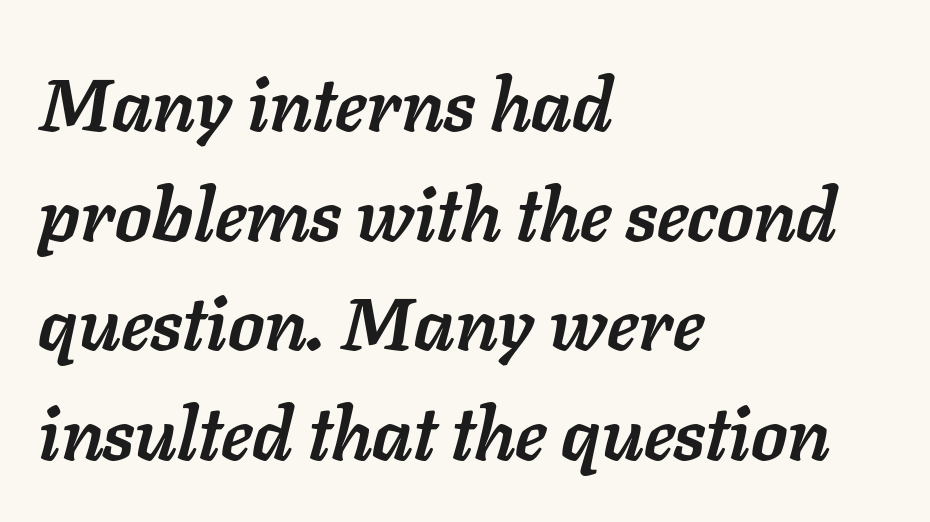
Q: Is the text bold? A: Yes.
Q: Is the text italic (slanted)? A: Yes, it leans right by about 11 degrees.
Q: Is the text underlined? A: No.
Q: How is the paragraph aligned? A: Left-aligned.
Q: Is the spacing between letters normal or unusually wide? A: Normal.
Q: Is the spacing between lines tight, normal or loose? A: Normal.
Q: Width (condensed, normal, or wide)? A: Normal.
Q: Stroke contrast? A: Low.
Q: x-height? A: Medium.
Q: Monospaced? A: No.
